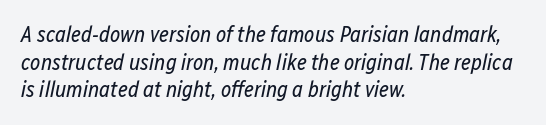
The image shows 22 px text type, italic (leaning right); set left-aligned, normal line spacing (1.26x), normal letter spacing, not underlined.
